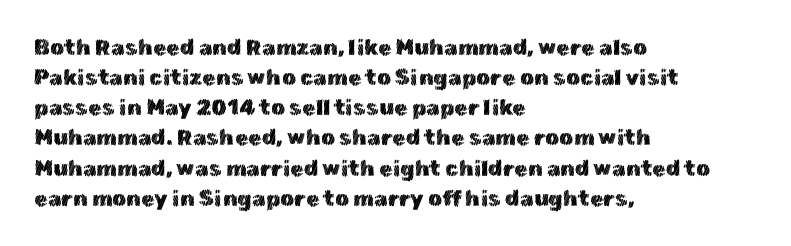
{"italic": "no", "underline": "no", "align": "left", "line_spacing": "normal", "line_spacing_ratio": 1.37, "letter_spacing": "normal", "letter_spacing_em": 0.0, "glyph_px": 22}
